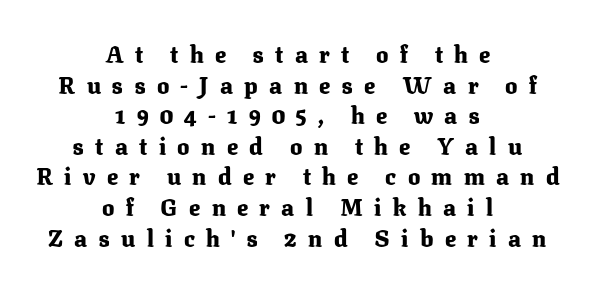
The image shows 23 px bold type, upright; set centered, normal line spacing (1.33x), unusually wide letter spacing (+0.49 em), not underlined.
